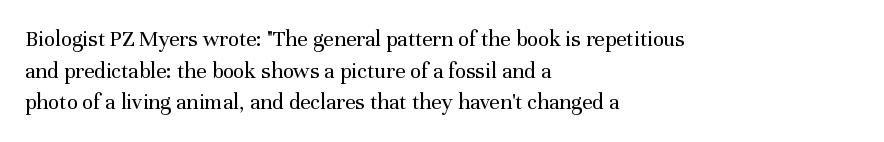
A roman cut, with each character standing at attention. Line spacing here is normal. The text block is weighted toward the left margin, trailing off unevenly rightward. Lines of text with bare space underneath. Nothing unusual about the tracking: characters are spaced as the font intends. A quiet, ordinary-to-light weight characterises the typeface.
